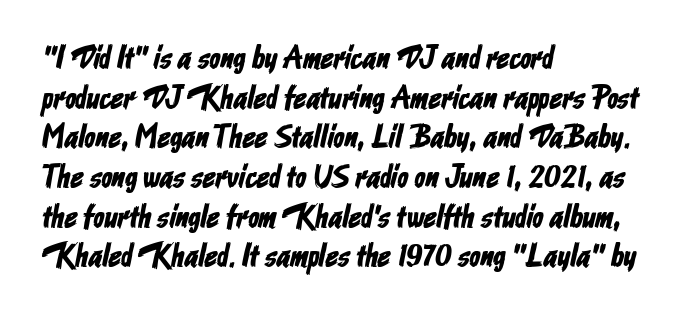
Stroke terminals: plain, sans-serif. A student would call this left alignment; a typographer would say flush left, rag right. The passage shown is typed in a proportional face where columns would drift. The baseline area is clear. The passage shown has conventional tracking throughout.
